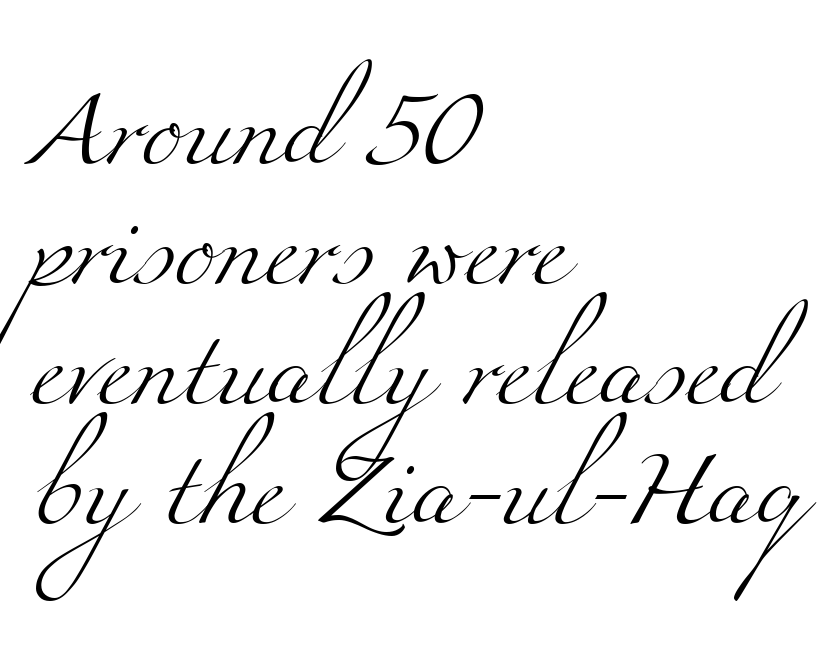
Q: Is the text bold? A: No.
Q: Is the text underlined? A: No.
Q: How is the paragraph aligned? A: Left-aligned.
Q: Is the spacing between letters normal or unusually wide? A: Normal.
Q: Is the spacing between lines tight, normal or loose? A: Normal.
Q: Width (condensed, normal, or wide)? A: Wide.
Q: Stroke contrast? A: Medium.
Q: x-height? A: Small.
Q: Monospaced? A: No.
